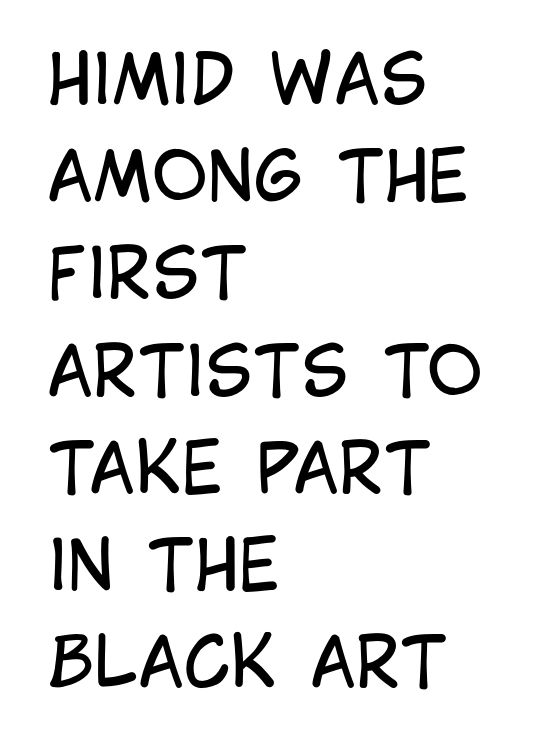
The image shows 68 px regular-weight, condensed sans-serif type, upright; set left-aligned, normal line spacing (1.43x), normal letter spacing, not underlined; low stroke contrast and a large x-height.
